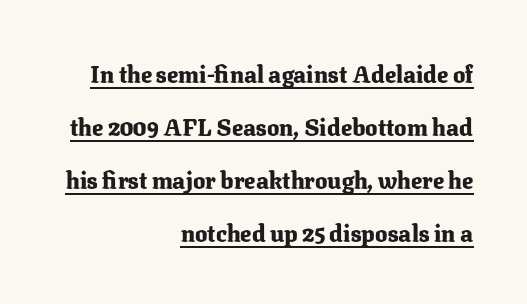
The lines in this sample share a right terminus and differ only in where they begin. A rule runs beneath these lines of type. Is the type bold? Yes — the strokes are clearly thick and heavy. The passage shown has conventional tracking throughout. It's the straight-up-and-down kind of type. A typesetter would call this leading open, well beyond the default.
